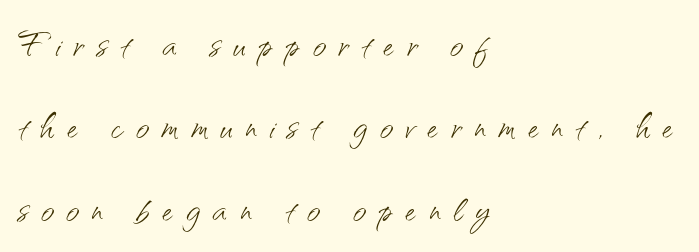
The face used here is a sans, in the tradition of grotesques and geometrics. Short and long lines alike share a common starting point at left. Each letter keeps its own natural width here, so spacing adapts to shape.
